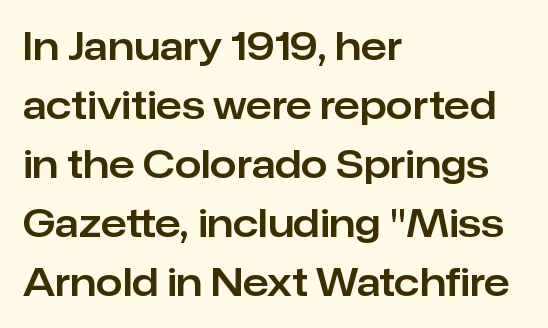
The image shows 38 px sans-serif type, upright; set left-aligned, normal line spacing (1.55x), normal letter spacing, not underlined; low stroke contrast and a medium x-height.
